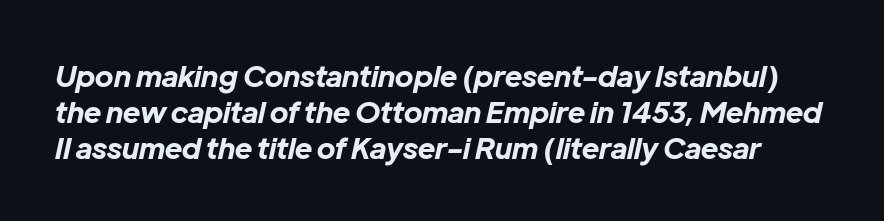
{"italic": "yes", "lean": "right", "slant_degrees": 12, "bold": "yes", "weight": "bold", "width": "normal", "stroke_contrast": "low", "x_height": "medium", "monospaced": "no", "underline": "no", "line_spacing_ratio": 1.24, "letter_spacing": "normal", "letter_spacing_em": 0.0, "glyph_px": 29}
